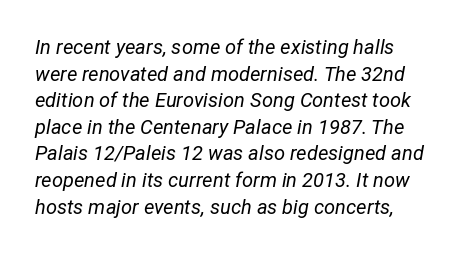
Q: Is the text bold? A: No.
Q: Is the text italic (slanted)? A: Yes, it leans right by about 12 degrees.
Q: Is the text underlined? A: No.
Q: Is the spacing between letters normal or unusually wide? A: Normal.
Q: Is the spacing between lines tight, normal or loose? A: Normal.
